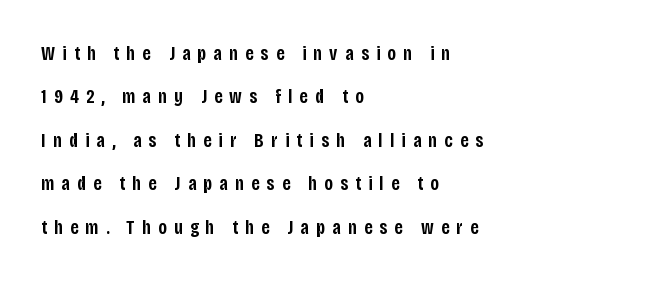
Q: Is the text bold? A: Semi-bold.
Q: Is the text italic (slanted)? A: No, it is upright.
Q: Is the text underlined? A: No.
Q: How is the paragraph aligned? A: Left-aligned.
Q: Is the spacing between letters normal or unusually wide? A: Unusually wide.
Q: Is the spacing between lines tight, normal or loose? A: Loose.
